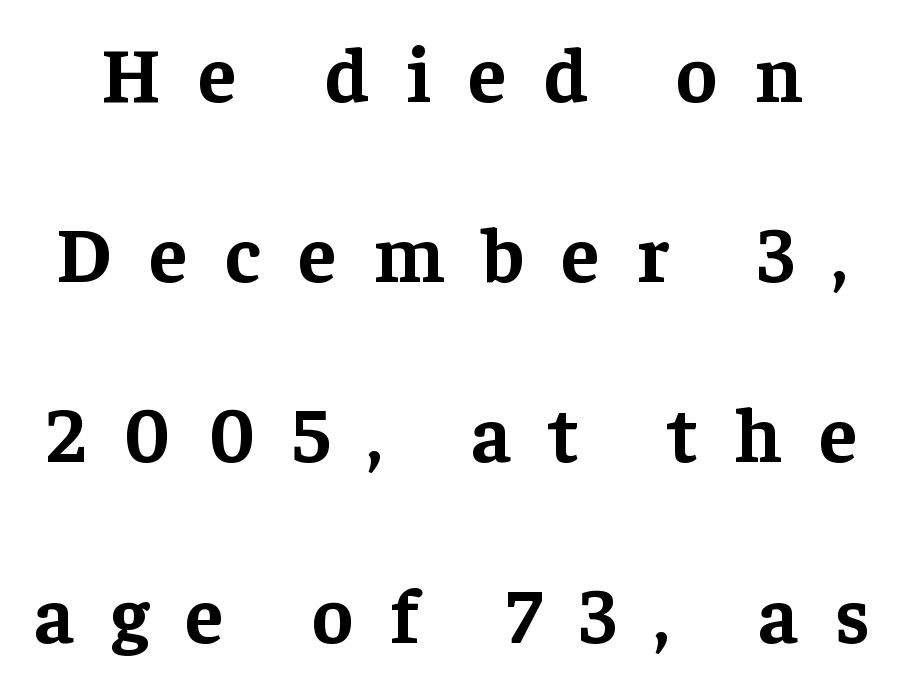
The gaps between neighbouring characters are conspicuously large. Compared with an ordinary text face, these strokes are far heavier — a full bold. Note: serifs present on the glyphs. You could fit nearly another row in the gap between these rows. You can tell it's not italic because the verticals are truly vertical.
